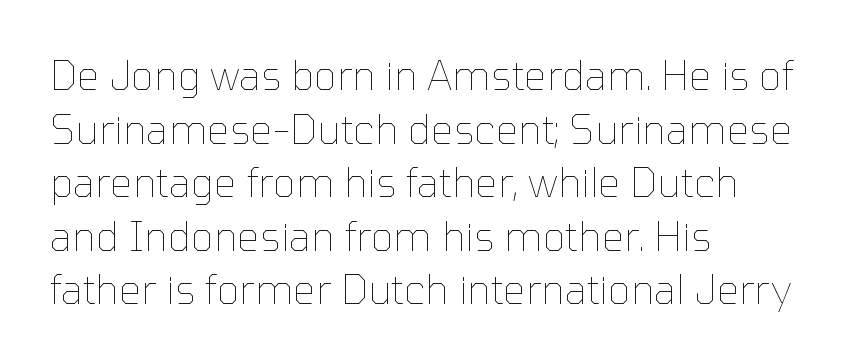
{"italic": "no", "bold": "no", "weight": "thin", "width": "normal", "stroke_contrast": "low", "x_height": "medium", "monospaced": "no", "underline": "no", "align": "left", "line_spacing": "normal", "line_spacing_ratio": 1.34, "letter_spacing": "normal", "letter_spacing_em": 0.0, "glyph_px": 40}
